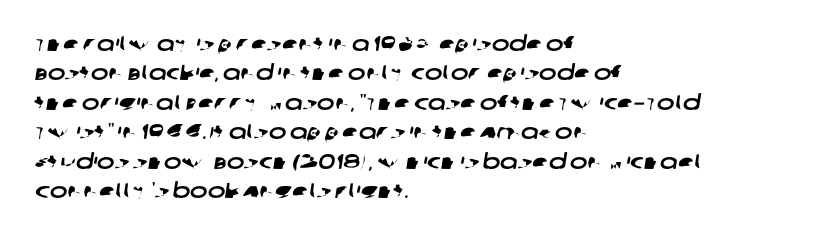
The image shows 21 px text type; set left-aligned, normal line spacing (1.4x), normal letter spacing, not underlined.
